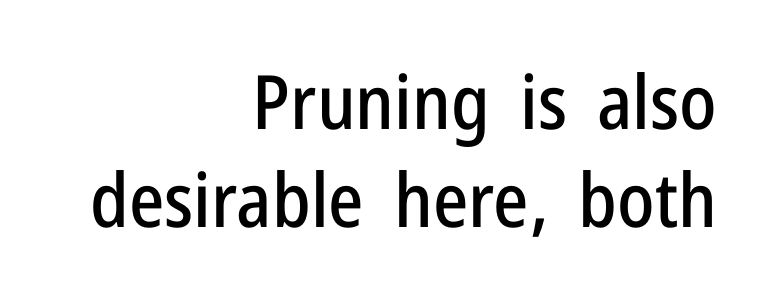
The image shows 75 px condensed sans-serif type, upright; set right-aligned, normal line spacing (1.31x), normal letter spacing, not underlined; low stroke contrast and a medium x-height.
